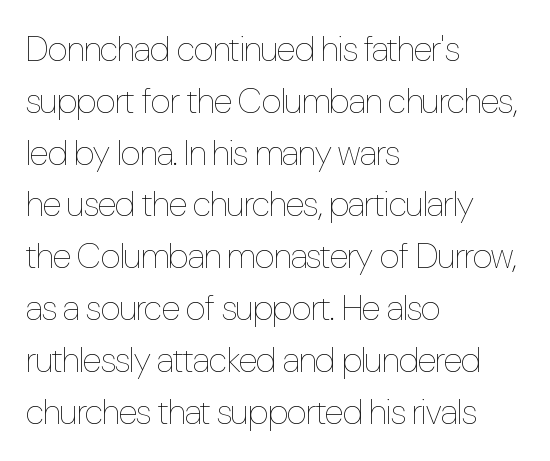
Q: Is the text bold? A: No.
Q: Is the text italic (slanted)? A: No, it is upright.
Q: Is the text underlined? A: No.
Q: How is the paragraph aligned? A: Left-aligned.
Q: Is the spacing between letters normal or unusually wide? A: Normal.
Q: Is the spacing between lines tight, normal or loose? A: Normal.
Q: Width (condensed, normal, or wide)? A: Condensed.
Q: Stroke contrast? A: Low.
Q: x-height? A: Medium.
Q: Monospaced? A: No.
